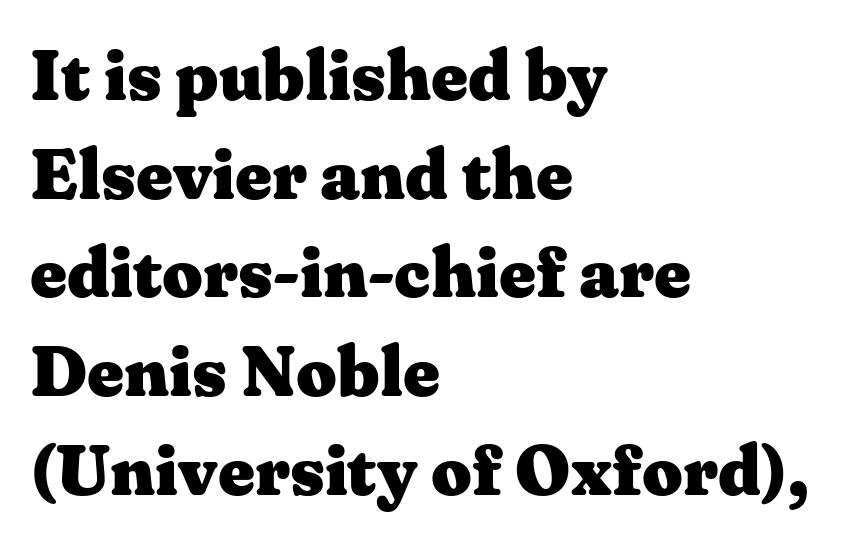
Q: Is the text bold? A: Yes.
Q: Is the text italic (slanted)? A: No, it is upright.
Q: Is the typeface a serif or a sans-serif typeface? A: Serif.
Q: Is the text underlined? A: No.
Q: How is the paragraph aligned? A: Left-aligned.
Q: Is the spacing between letters normal or unusually wide? A: Normal.
Q: Is the spacing between lines tight, normal or loose? A: Normal.
Q: Width (condensed, normal, or wide)? A: Wide.
Q: Stroke contrast? A: Medium.
Q: x-height? A: Medium.
Q: Monospaced? A: No.
